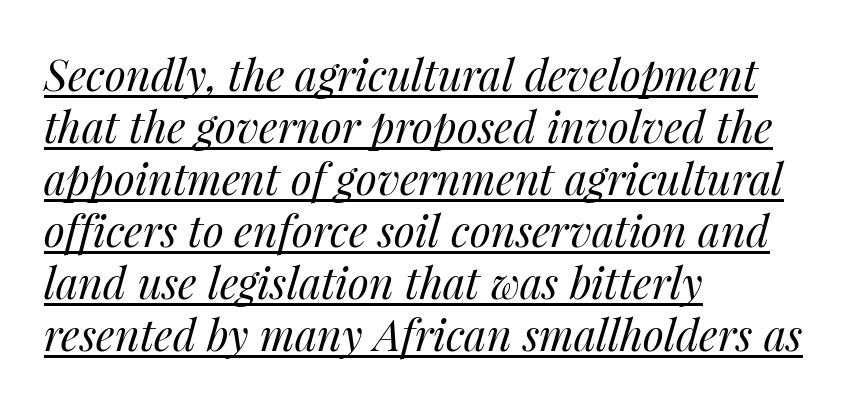
{"italic": "yes", "lean": "right", "slant_degrees": 14, "bold": "no", "weight": "regular", "width": "normal", "stroke_contrast": "medium", "x_height": "medium", "monospaced": "no", "underline": "yes", "align": "left", "line_spacing_ratio": 1.21, "letter_spacing": "normal", "letter_spacing_em": 0.0, "glyph_px": 43}
